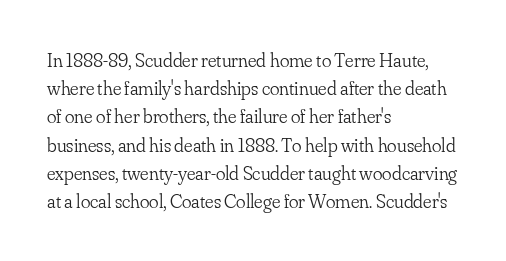
{"italic": "no", "bold": "no", "underline": "no", "align": "left", "line_spacing": "normal", "line_spacing_ratio": 1.41, "letter_spacing": "normal", "letter_spacing_em": 0.0, "glyph_px": 20}
